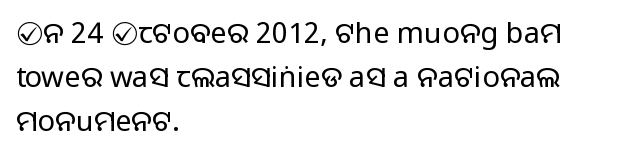
The letters sit at their default tracking, neither squeezed nor spread. The passage shown stacks its lines at a standard gap. Type without underlining. The typography opts for an upright posture over an oblique one. The letters advance in unequal steps, a hallmark of proportional type.
